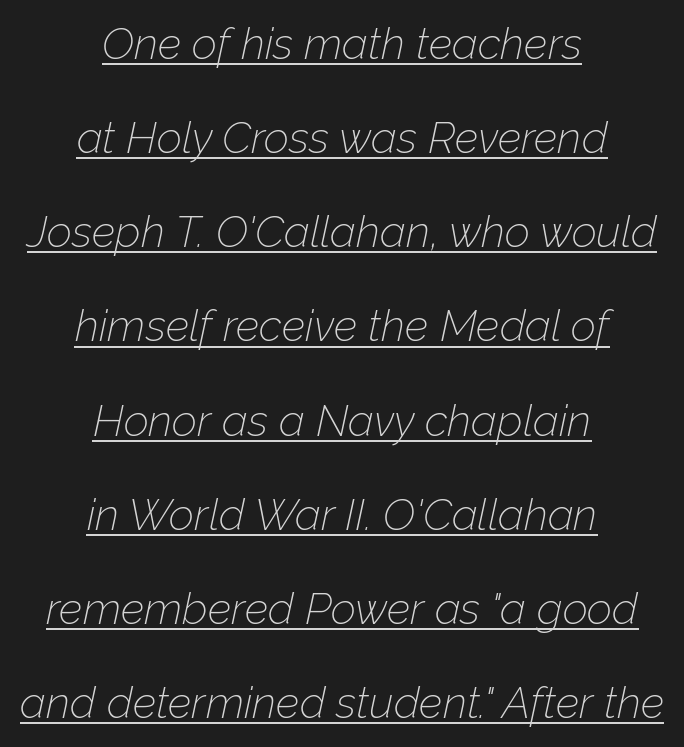
Q: Is the text bold? A: No.
Q: Is the text italic (slanted)? A: Yes, it leans right by about 12 degrees.
Q: Is the text underlined? A: Yes.
Q: How is the paragraph aligned? A: Centered.
Q: Is the spacing between letters normal or unusually wide? A: Normal.
Q: Is the spacing between lines tight, normal or loose? A: Loose.
Q: Width (condensed, normal, or wide)? A: Normal.
Q: Stroke contrast? A: Low.
Q: x-height? A: Medium.
Q: Monospaced? A: No.
